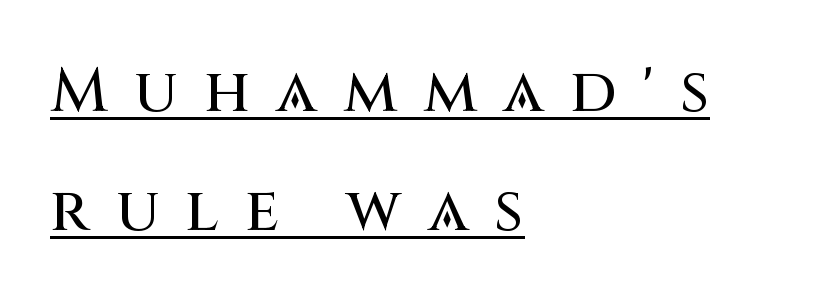
A typesetter would call this leading open, well beyond the default. Nothing sits at the stroke ends, so this counts as sans-serif. The tracking jumps out immediately: characters are airy and widely separated. The sample's only ornament is a line tracing under the words.
